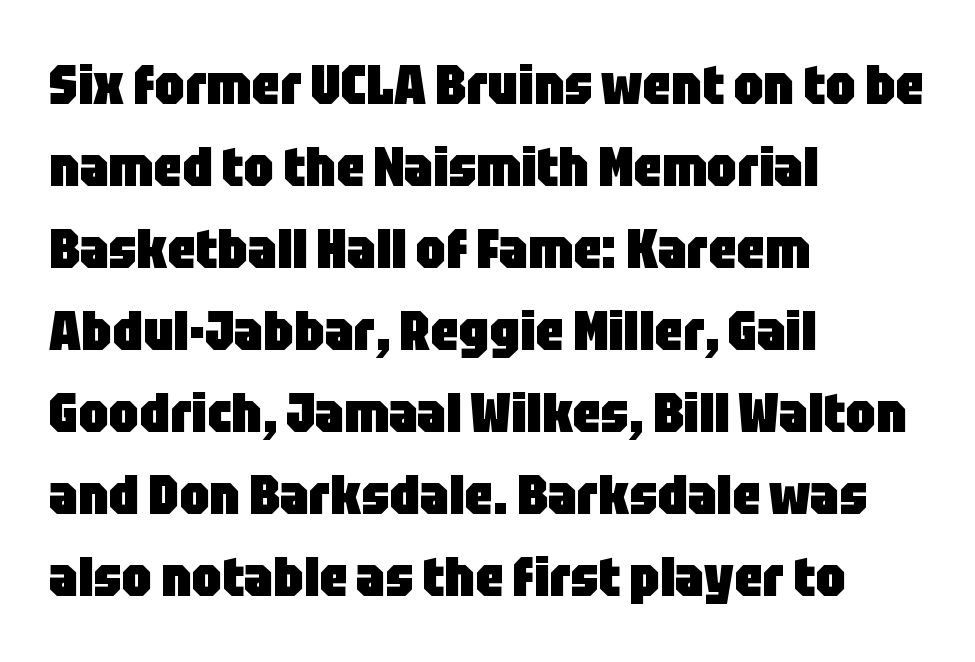
{"serif": "no", "italic": "no", "bold": "yes", "weight": "heavy", "width": "condensed", "stroke_contrast": "low", "x_height": "large", "monospaced": "no", "underline": "no", "align": "left", "line_spacing": "normal", "line_spacing_ratio": 1.49, "letter_spacing": "normal", "letter_spacing_em": 0.0, "glyph_px": 55}
